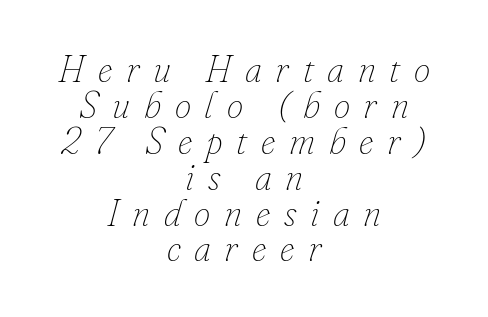
In terms of letterspacing, this is a distinctly airy, spread setting. Proportional: the letters do not fall into vertical columns. In CSS terms this would be text-align: center. No word sits above an underline.
